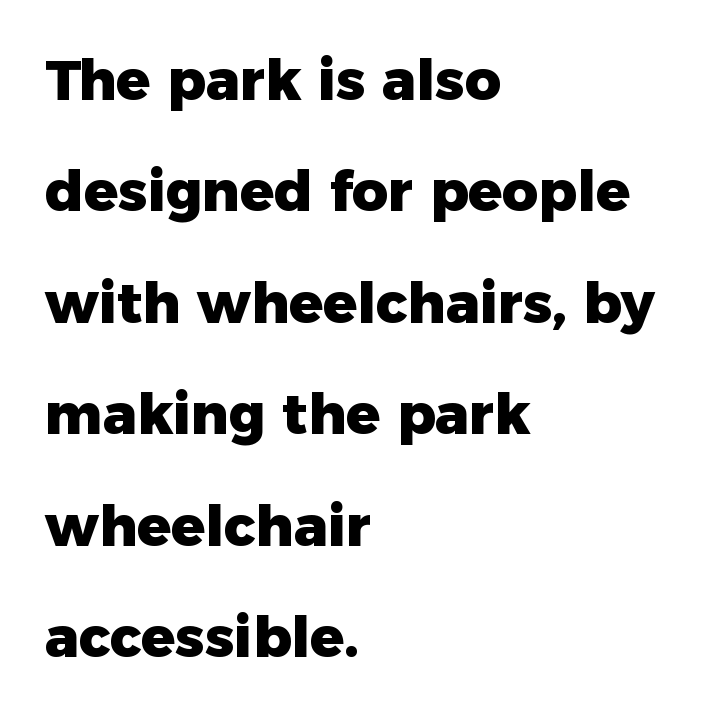
Letter spacing: default. Leftover space on each line is placed entirely after the last word. The specimen omits any rule beneath the text block's lines. Students, this is bold: see how much ink each stroke carries. What's the leading like? Stretched, with rows far apart.
